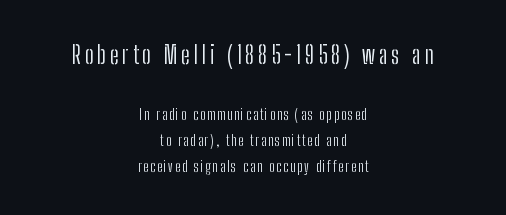
{"italic": "no", "bold": "no", "underline": "no", "align": "center", "line_spacing_ratio": 1.87, "larger_block": "first", "size_ratio": 1.79, "glyph_px": 25}
